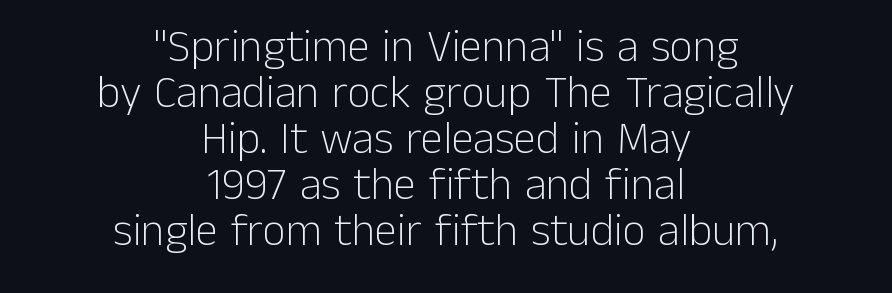
{"serif": "no", "italic": "no", "bold": "no", "weight": "light", "width": "normal", "stroke_contrast": "low", "x_height": "medium", "monospaced": "no", "underline": "no", "align": "center", "line_spacing": "tight", "line_spacing_ratio": 1.02, "letter_spacing": "normal", "letter_spacing_em": 0.0, "glyph_px": 45}
